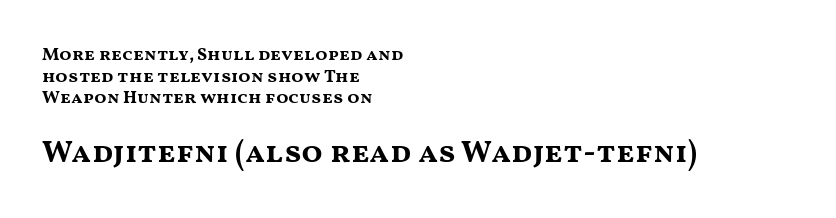
Q: Is the text bold? A: Yes.
Q: Is the text italic (slanted)? A: No, it is upright.
Q: Is the typeface a serif or a sans-serif typeface? A: Sans-serif.
Q: Is the text underlined? A: No.
Q: How is the paragraph aligned? A: Left-aligned.
Q: Is the spacing between letters normal or unusually wide? A: Normal.
Q: Which block of text is set in a larger size, the first (top) or the second (bottom)? A: The second (bottom) one.
Q: Width (condensed, normal, or wide)? A: Wide.
Q: Stroke contrast? A: Medium.
Q: x-height? A: Medium.
Q: Monospaced? A: No.
